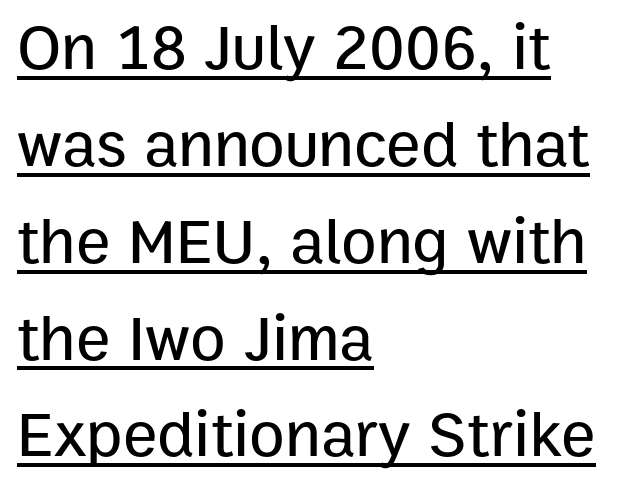
{"serif": "no", "italic": "no", "width": "normal", "stroke_contrast": "low", "x_height": "medium", "monospaced": "no", "underline": "yes", "align": "left", "line_spacing": "normal", "line_spacing_ratio": 1.49, "letter_spacing": "normal", "letter_spacing_em": 0.0, "glyph_px": 65}
